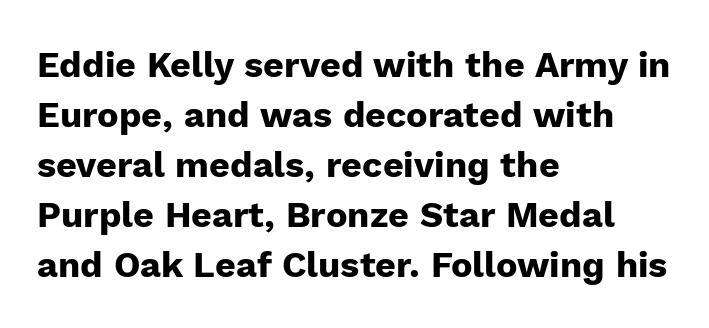
Q: Is the text bold? A: Yes.
Q: Is the text italic (slanted)? A: No, it is upright.
Q: Is the typeface a serif or a sans-serif typeface? A: Sans-serif.
Q: Is the text underlined? A: No.
Q: How is the paragraph aligned? A: Left-aligned.
Q: Is the spacing between letters normal or unusually wide? A: Normal.
Q: Is the spacing between lines tight, normal or loose? A: Normal.
Q: Width (condensed, normal, or wide)? A: Normal.
Q: Stroke contrast? A: Low.
Q: x-height? A: Medium.
Q: Monospaced? A: No.
